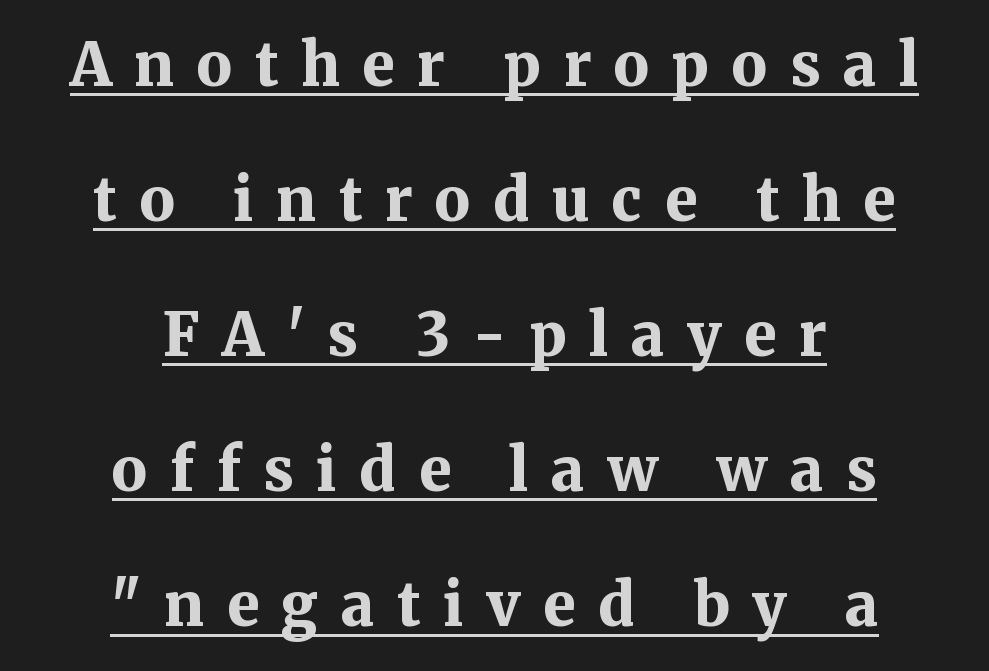
Looks like someone drew a line under every word here. Serif or sans? Serif — the stroke terminals have little feet. On the weight axis this lands at bold, roughly 700. The space between consecutive lines is lavish.
